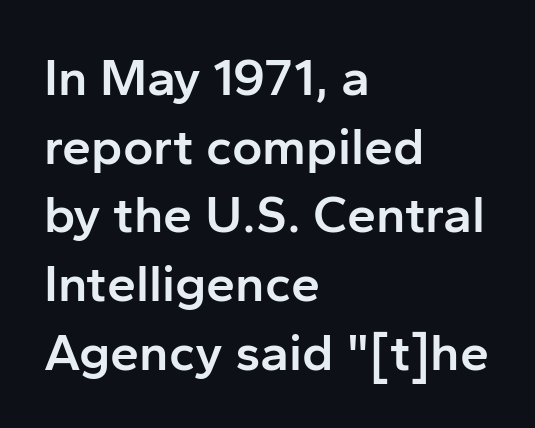
Q: Is the text bold? A: Semi-bold.
Q: Is the text italic (slanted)? A: No, it is upright.
Q: Is the typeface a serif or a sans-serif typeface? A: Sans-serif.
Q: Is the text underlined? A: No.
Q: How is the paragraph aligned? A: Left-aligned.
Q: Is the spacing between letters normal or unusually wide? A: Normal.
Q: Is the spacing between lines tight, normal or loose? A: Normal.
Q: Width (condensed, normal, or wide)? A: Normal.
Q: Stroke contrast? A: Low.
Q: x-height? A: Medium.
Q: Monospaced? A: No.
